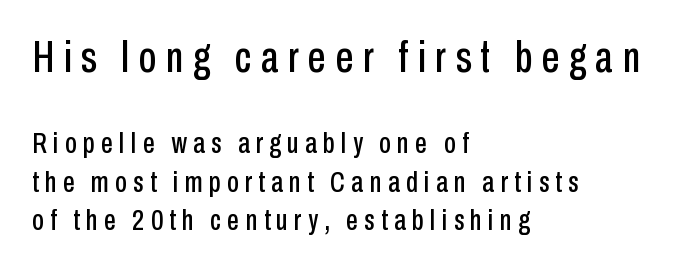
The typography opts for an upright posture over an oblique one. Someone cranked the tracking dial way up on this one. Is this a fixed-width face? No — the glyphs have proportional, varying widths. Type style note: lacks serifs. The line-height multiplier appears to be the usual default. Unmarked baselines from the first word to the last.
